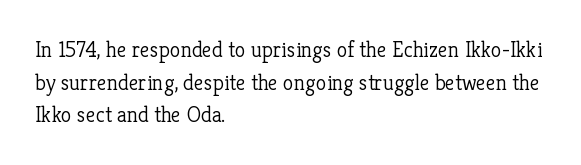
Q: Is the text bold? A: No.
Q: Is the text italic (slanted)? A: No, it is upright.
Q: Is the text underlined? A: No.
Q: How is the paragraph aligned? A: Left-aligned.
Q: Is the spacing between letters normal or unusually wide? A: Normal.
Q: Is the spacing between lines tight, normal or loose? A: Normal.
